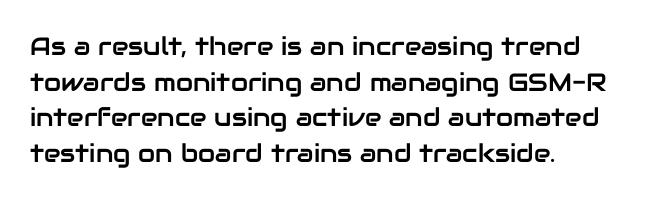
{"italic": "no", "underline": "no", "align": "left", "line_spacing": "normal", "line_spacing_ratio": 1.43, "letter_spacing": "normal", "letter_spacing_em": 0.0, "glyph_px": 25}
